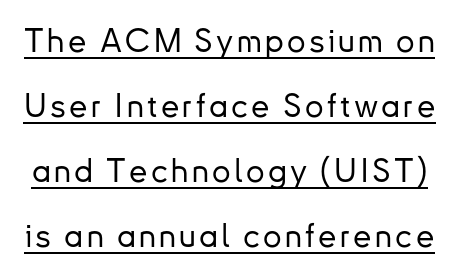
This sample has the flowing, uneven cadence of proportional lettering. A rule runs beneath these lines of type. Observe the absence of serifs on each vertical stroke in this sample. Airy leading. In terms of posture, this sample is upright.
